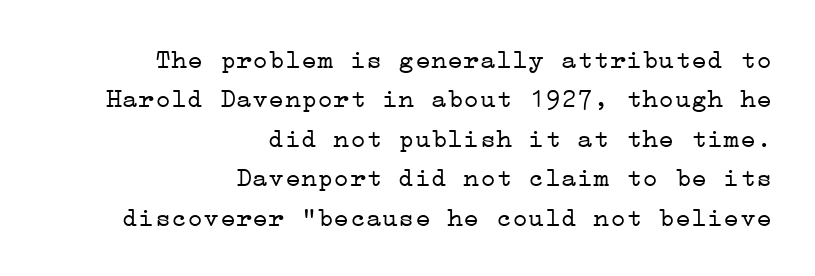
Q: Is the text bold? A: No.
Q: Is the text italic (slanted)? A: No, it is upright.
Q: Is the text underlined? A: No.
Q: How is the paragraph aligned? A: Right-aligned.
Q: Is the spacing between letters normal or unusually wide? A: Normal.
Q: Is the spacing between lines tight, normal or loose? A: Normal.
